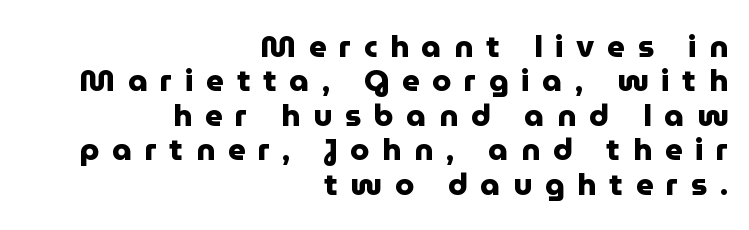
{"serif": "no", "italic": "no", "bold": "yes", "weight": "heavy", "width": "normal", "stroke_contrast": "low", "x_height": "medium", "monospaced": "no", "underline": "no", "align": "right", "line_spacing": "tight", "line_spacing_ratio": 1.11, "letter_spacing": "wide", "letter_spacing_em": 0.41, "glyph_px": 31}
